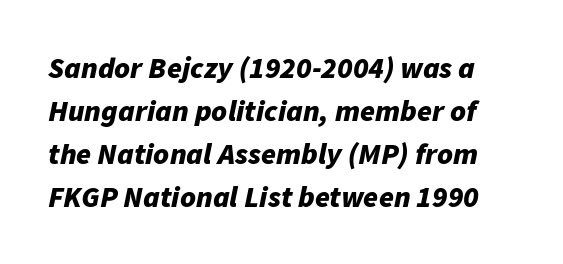
The image shows 30 px bold type, italic (leaning right); set normal line spacing (1.43x), normal letter spacing, not underlined; low stroke contrast and a medium x-height.
